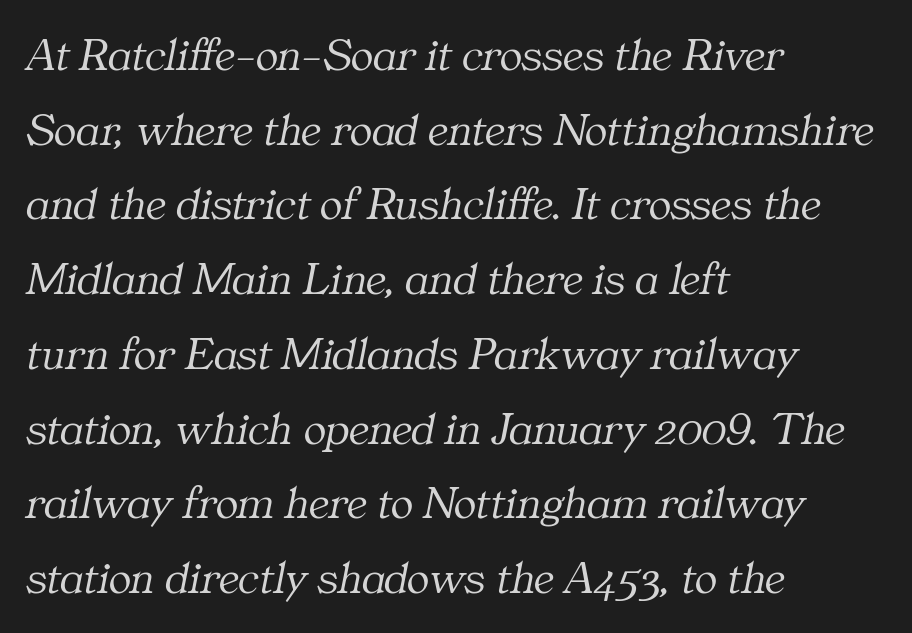
The image shows 47 px light serif type, italic (leaning right); set left-aligned, normal line spacing (1.59x), normal letter spacing, not underlined; medium stroke contrast and a medium x-height.
